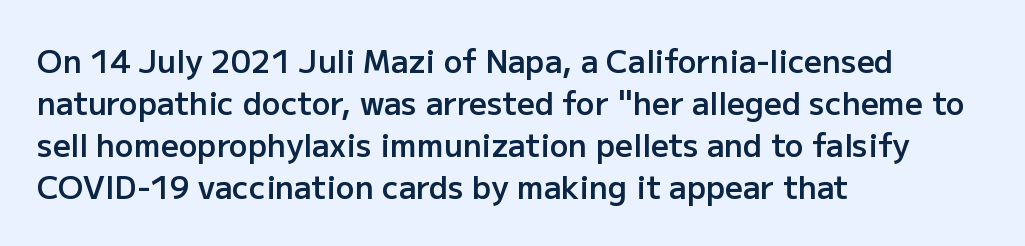
{"serif": "no", "italic": "no", "bold": "semi", "weight": "semibold", "width": "normal", "stroke_contrast": "low", "x_height": "medium", "monospaced": "no", "underline": "no", "align": "left", "line_spacing": "normal", "line_spacing_ratio": 1.36, "letter_spacing": "normal", "letter_spacing_em": 0.0, "glyph_px": 31}
